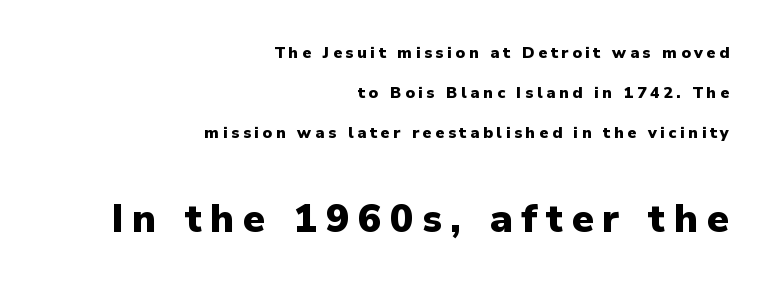
{"serif": "no", "italic": "no", "bold": "yes", "weight": "heavy", "width": "normal", "stroke_contrast": "low", "x_height": "medium", "monospaced": "no", "underline": "no", "align": "right", "line_spacing": "loose", "line_spacing_ratio": 2.49, "letter_spacing": "wide", "letter_spacing_em": 0.22, "larger_block": "second", "size_ratio": 2.44, "glyph_px": 39}
